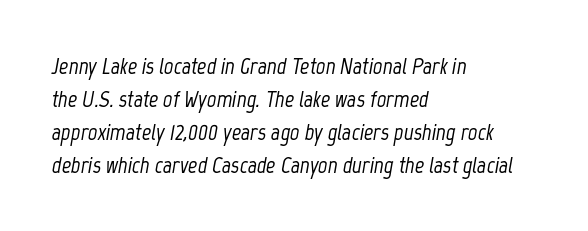
{"italic": "yes", "lean": "right", "slant_degrees": 12, "underline": "no", "align": "left", "line_spacing": "normal", "line_spacing_ratio": 1.43, "letter_spacing": "normal", "letter_spacing_em": 0.0, "glyph_px": 23}
